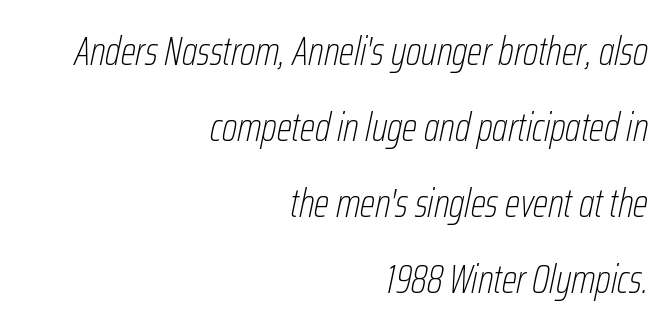
Q: Is the text bold? A: No.
Q: Is the text italic (slanted)? A: Yes, it leans right by about 12 degrees.
Q: Is the text underlined? A: No.
Q: How is the paragraph aligned? A: Right-aligned.
Q: Is the spacing between letters normal or unusually wide? A: Normal.
Q: Is the spacing between lines tight, normal or loose? A: Loose.
Q: Width (condensed, normal, or wide)? A: Condensed.
Q: Stroke contrast? A: Low.
Q: x-height? A: Medium.
Q: Monospaced? A: No.
